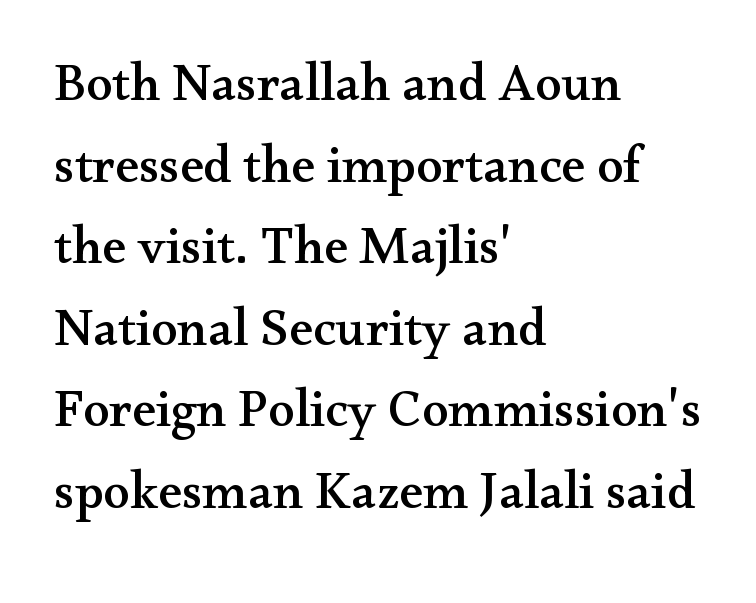
{"serif": "yes", "italic": "no", "width": "wide", "stroke_contrast": "medium", "x_height": "small", "monospaced": "no", "underline": "no", "align": "left", "line_spacing": "normal", "line_spacing_ratio": 1.54, "letter_spacing": "normal", "letter_spacing_em": 0.0, "glyph_px": 53}
